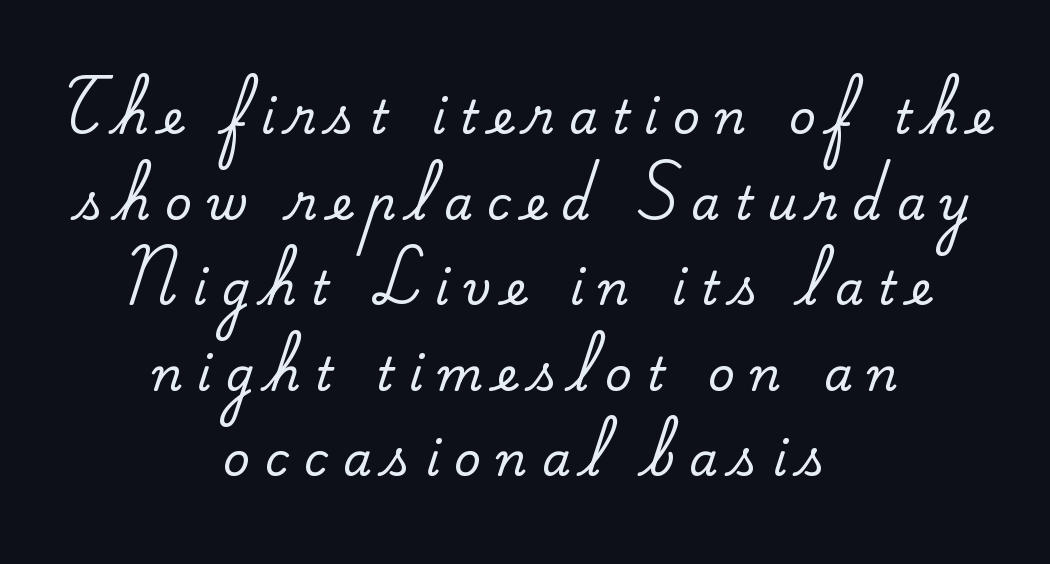
Q: Is the text italic (slanted)? A: Yes.
Q: Is the typeface a serif or a sans-serif typeface? A: Serif.
Q: Is the text underlined? A: No.
Q: How is the paragraph aligned? A: Centered.
Q: Is the spacing between letters normal or unusually wide? A: Unusually wide.
Q: Width (condensed, normal, or wide)? A: Normal.
Q: Stroke contrast? A: Medium.
Q: x-height? A: Small.
Q: Monospaced? A: No.
